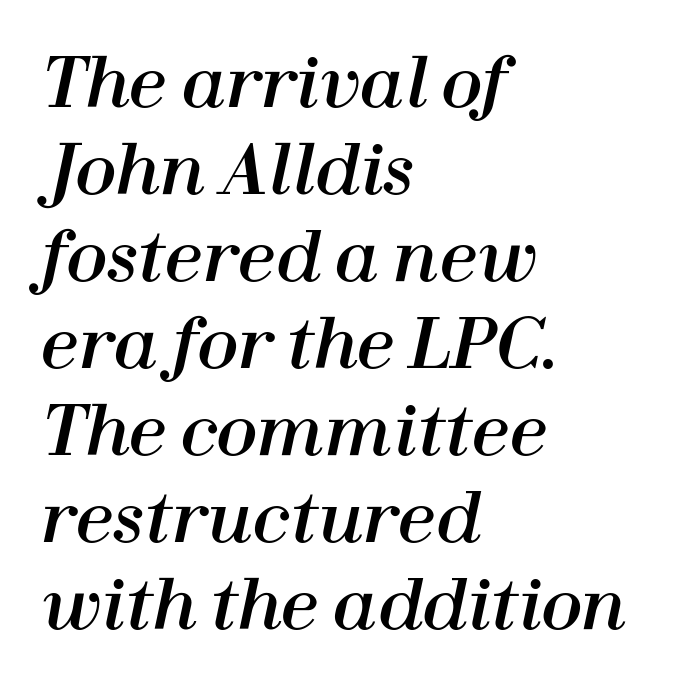
Q: Is the text italic (slanted)? A: Yes, it leans right by about 12 degrees.
Q: Is the text underlined? A: No.
Q: How is the paragraph aligned? A: Left-aligned.
Q: Is the spacing between letters normal or unusually wide? A: Normal.
Q: Is the spacing between lines tight, normal or loose? A: Normal.
Q: Width (condensed, normal, or wide)? A: Normal.
Q: Stroke contrast? A: High.
Q: x-height? A: Medium.
Q: Monospaced? A: No.
